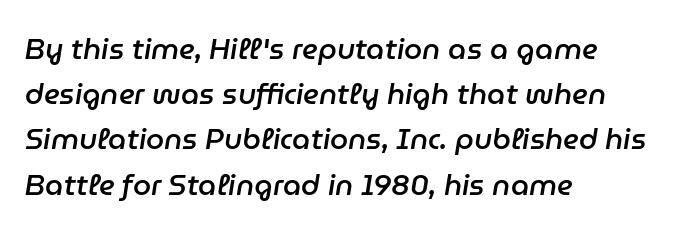
The image shows 29 px semibold type, italic (leaning right); set left-aligned, normal line spacing (1.56x), normal letter spacing, not underlined; low stroke contrast and a medium x-height.
